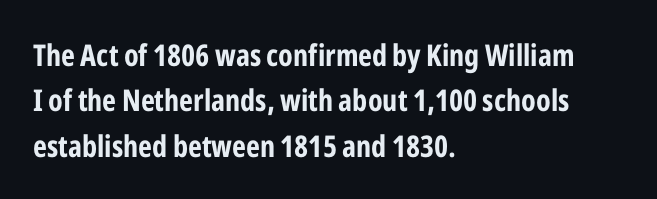
Q: Is the text bold? A: Yes.
Q: Is the text italic (slanted)? A: No, it is upright.
Q: Is the typeface a serif or a sans-serif typeface? A: Sans-serif.
Q: Is the text underlined? A: No.
Q: How is the paragraph aligned? A: Left-aligned.
Q: Is the spacing between letters normal or unusually wide? A: Normal.
Q: Is the spacing between lines tight, normal or loose? A: Normal.
Q: Width (condensed, normal, or wide)? A: Condensed.
Q: Stroke contrast? A: Low.
Q: x-height? A: Medium.
Q: Monospaced? A: No.
